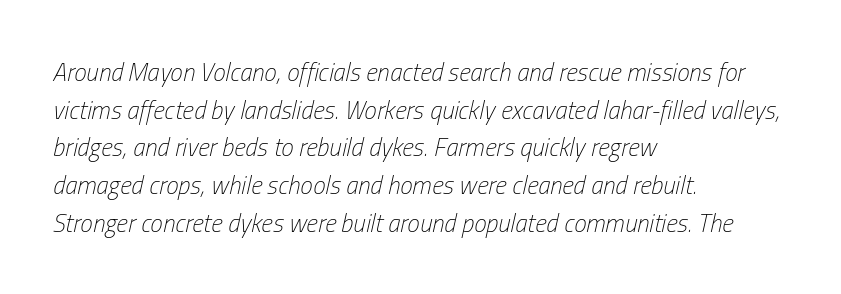
The image shows 25 px text type, italic (leaning right); set left-aligned, normal line spacing (1.51x), normal letter spacing, not underlined.
